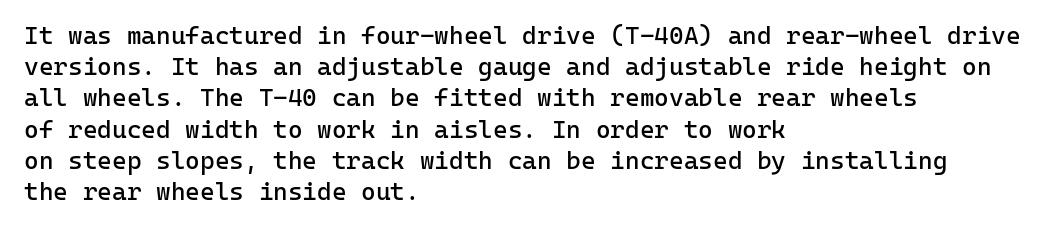
The image shows 25 px text type, upright; set left-aligned, normal line spacing (1.25x), normal letter spacing, not underlined.
